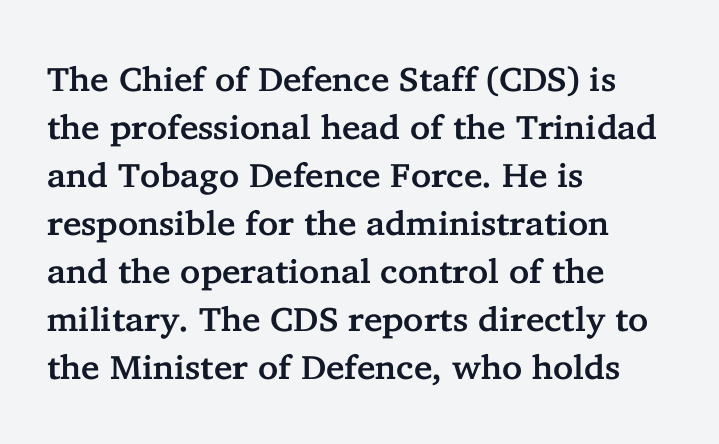
Q: Is the text italic (slanted)? A: No, it is upright.
Q: Is the typeface a serif or a sans-serif typeface? A: Serif.
Q: Is the text underlined? A: No.
Q: How is the paragraph aligned? A: Left-aligned.
Q: Is the spacing between letters normal or unusually wide? A: Normal.
Q: Is the spacing between lines tight, normal or loose? A: Normal.
Q: Width (condensed, normal, or wide)? A: Normal.
Q: Stroke contrast? A: Low.
Q: x-height? A: Medium.
Q: Monospaced? A: No.
